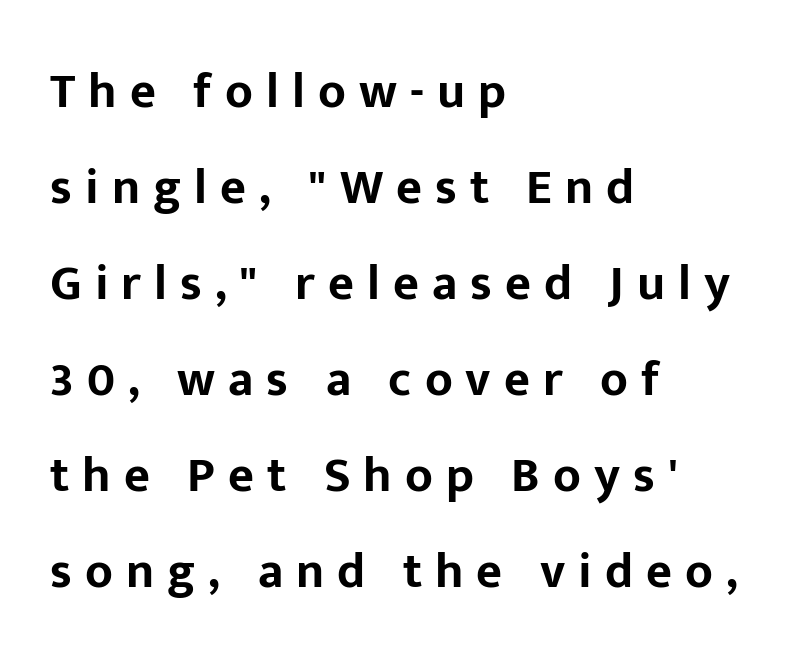
{"serif": "no", "italic": "no", "bold": "yes", "weight": "bold", "width": "normal", "stroke_contrast": "low", "x_height": "medium", "monospaced": "no", "underline": "no", "align": "left", "line_spacing": "loose", "line_spacing_ratio": 1.92, "letter_spacing": "wide", "letter_spacing_em": 0.26, "glyph_px": 50}
